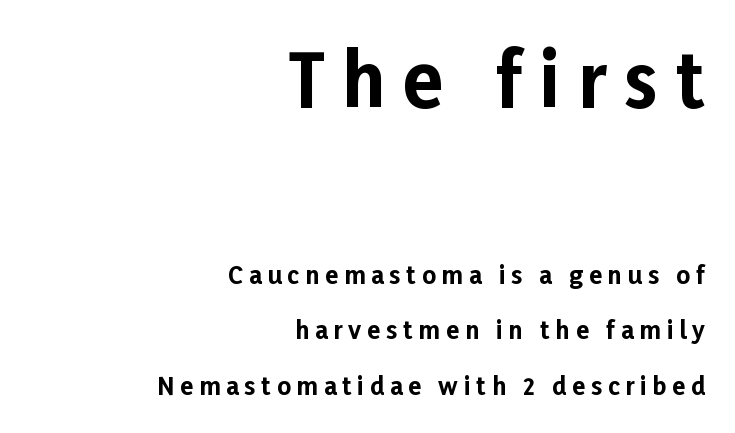
The image shows 73 px bold sans-serif type, upright; set right-aligned, loose line spacing (2.32x), unusually wide letter spacing (+0.24 em), not underlined; the first (top) block is 3.04x larger; low stroke contrast and a medium x-height.
